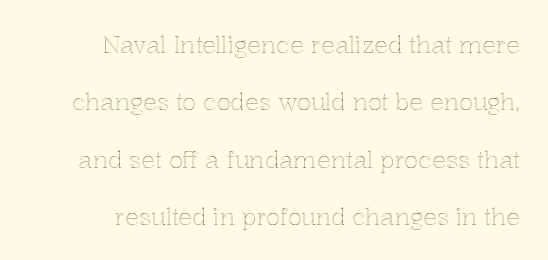
Q: Is the text italic (slanted)? A: No, it is upright.
Q: Is the text underlined? A: No.
Q: Is the spacing between letters normal or unusually wide? A: Normal.
Q: Is the spacing between lines tight, normal or loose? A: Loose.
